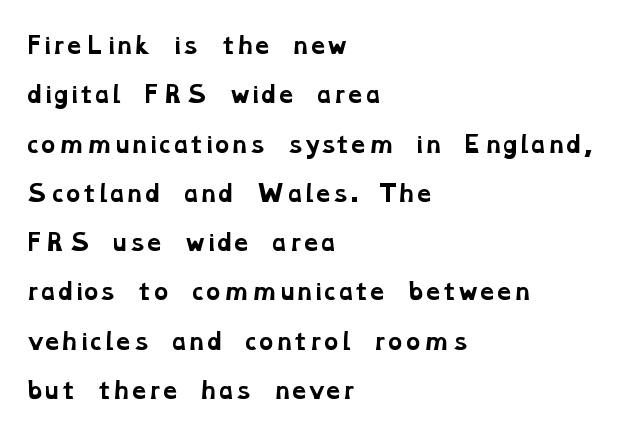
The specimen omits any rule beneath the text block's lines. The line texture is even and compact thanks to regular tracking. Each glyph is drawn with heavy, bold strokes. One-word summary of the alignment: left. Summary of vertical rhythm: relaxed, with wide interline spacing.
